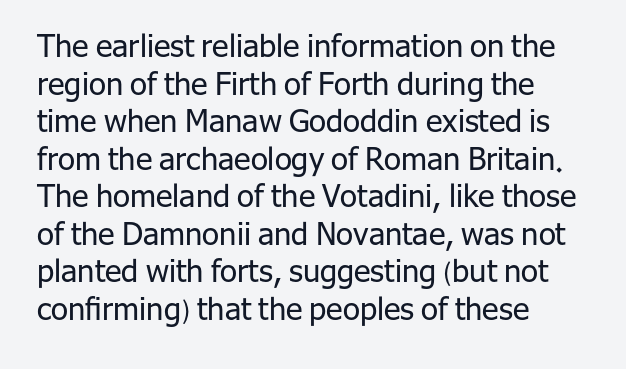
Grotesque or geometric, the face here clearly has no serifs. Weight: regular or lighter. The face used here is proportionally spaced, like ordinary book or web type. Type without underlining.
